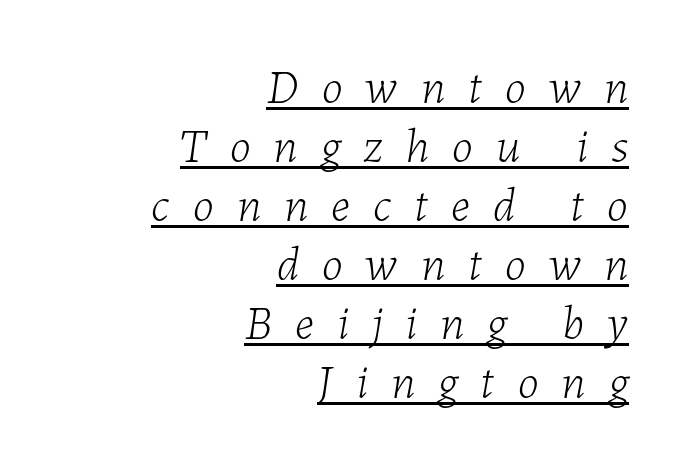
The image shows 48 px light type, italic (leaning right); set right-aligned, line spacing 1.23x, unusually wide letter spacing (+0.48 em), underlined; low stroke contrast and a medium x-height.
